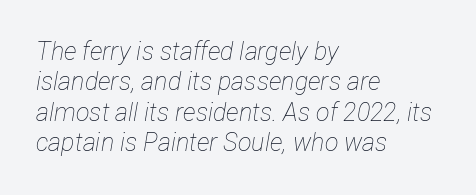
Q: Is the text bold? A: No.
Q: Is the text italic (slanted)? A: Yes, it leans right by about 12 degrees.
Q: Is the text underlined? A: No.
Q: How is the paragraph aligned? A: Left-aligned.
Q: Is the spacing between letters normal or unusually wide? A: Normal.
